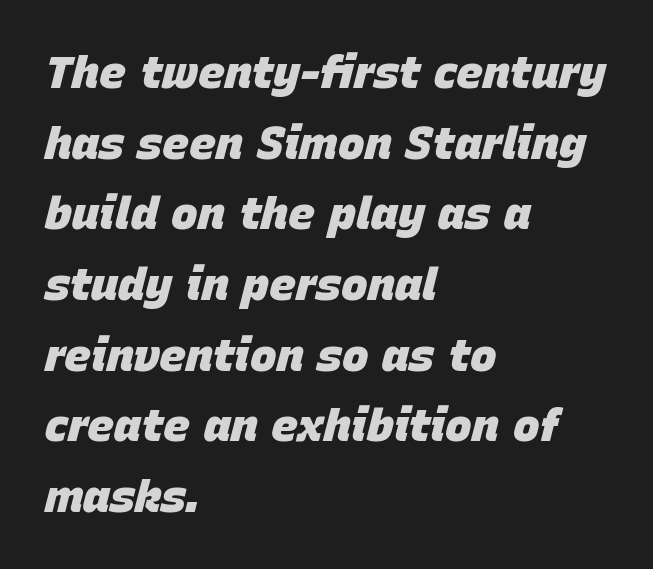
Letter spacing: default. The face used here is proportionally spaced, like ordinary book or web type. A dark, heavy texture on the line: the type is bold. The designer left line spacing at the default. Bare-footed words on every line. Compared with ordinary roman type, these characters are visibly tilted.
